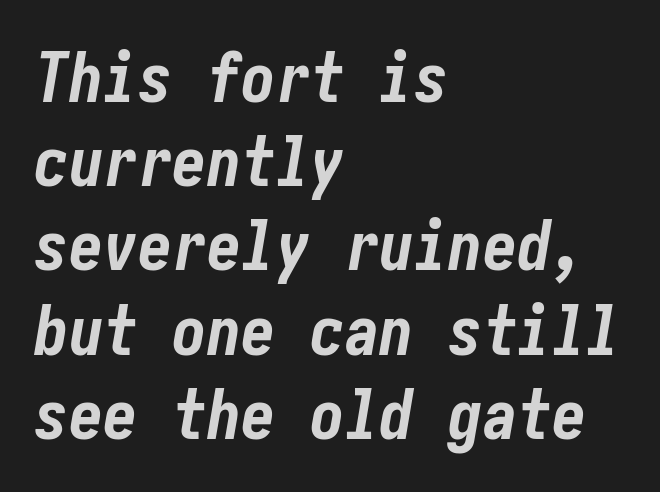
The image shows 69 px bold, condensed type, italic (leaning right); set left-aligned, line spacing 1.22x, normal letter spacing, not underlined; low stroke contrast and a medium x-height.
